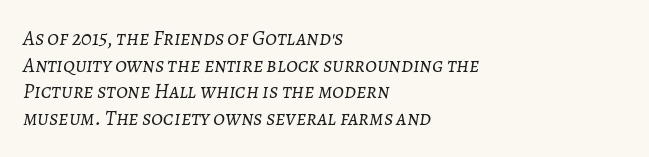
The image shows 21 px text type, italic (leaning right); set left-aligned, normal line spacing (1.27x), normal letter spacing, not underlined.
